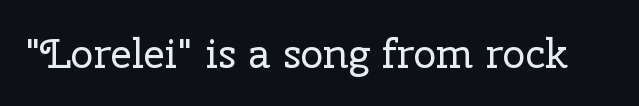
The image shows 41 px regular-weight serif type, upright; set normal letter spacing, not underlined; low stroke contrast and a medium x-height.
